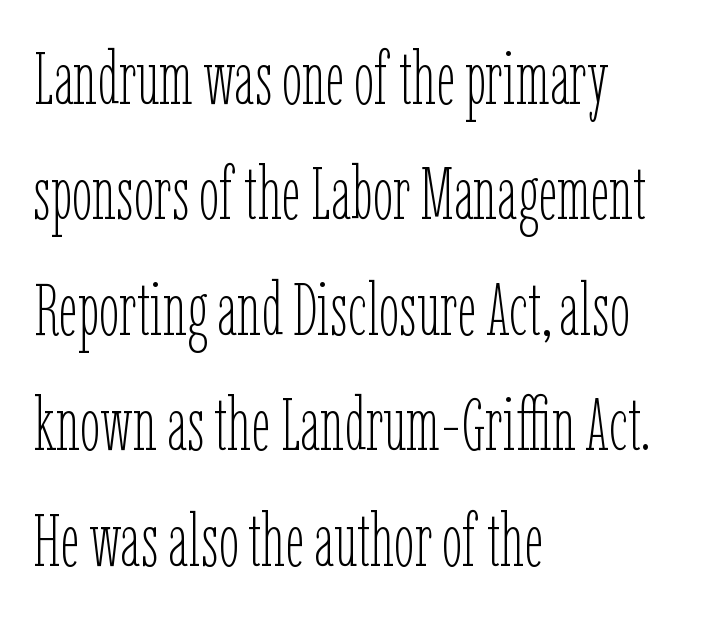
The image shows 74 px thin, condensed type, upright; set left-aligned, normal line spacing (1.56x), normal letter spacing, not underlined; low stroke contrast and a medium x-height.
